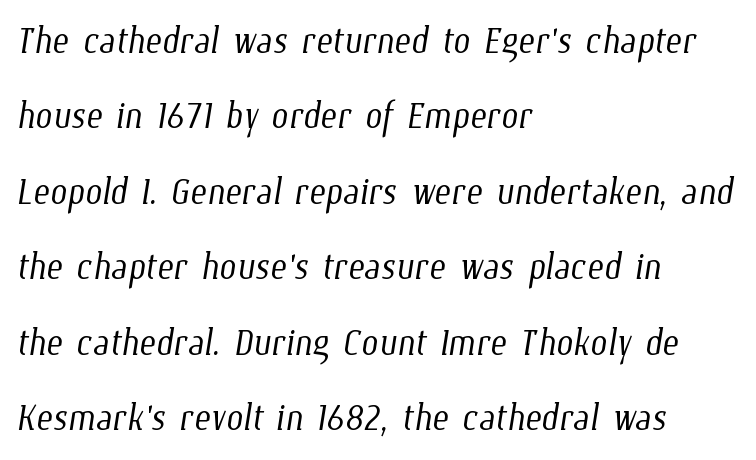
The image shows 49 px light, condensed type; set left-aligned, normal line spacing (1.54x), normal letter spacing, not underlined; low stroke contrast and a medium x-height.
